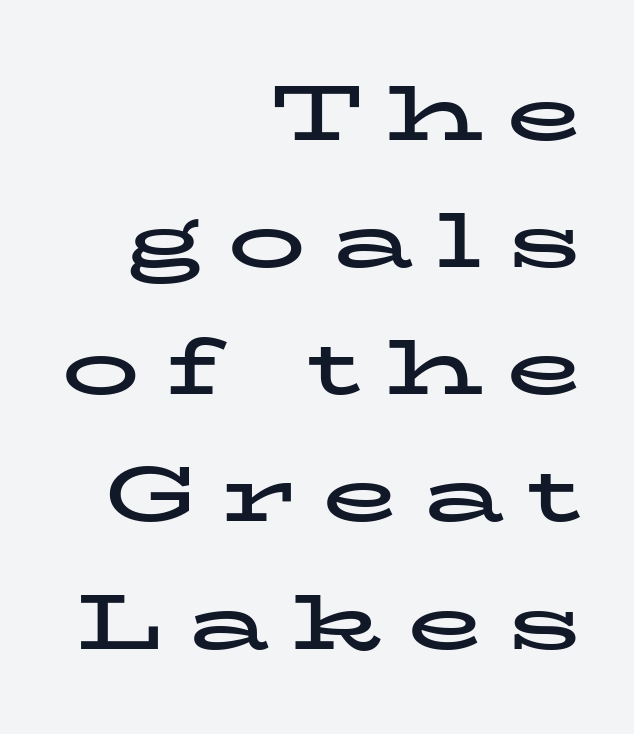
The image shows 78 px bold, wide serif type, upright; set right-aligned, normal line spacing (1.63x), unusually wide letter spacing (+0.31 em), not underlined; low stroke contrast and a medium x-height.
